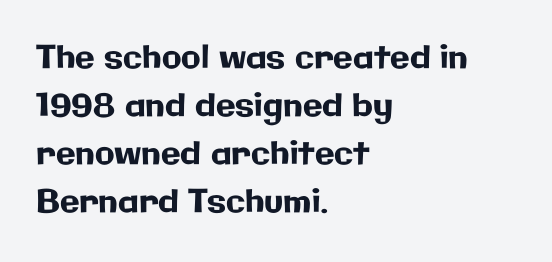
The image shows 32 px sans-serif type, upright; set left-aligned, normal line spacing (1.5x), normal letter spacing, not underlined; low stroke contrast and a medium x-height.
